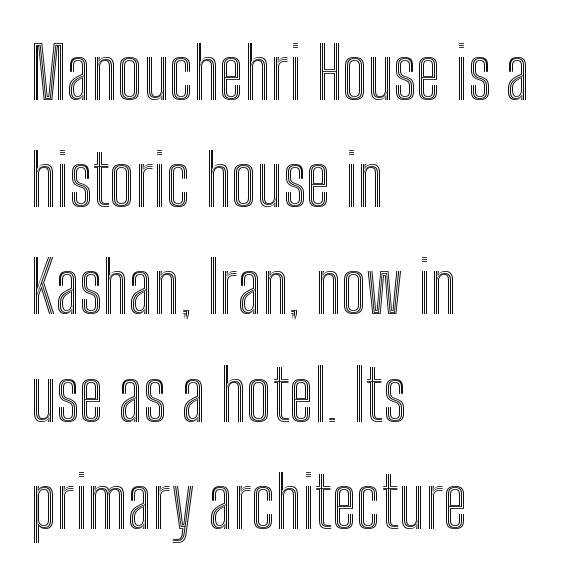
The gaps between neighbouring characters are ordinary and unremarkable. Ascenders rise straight up at ninety degrees. These lines stack with their left ends in a neat column. These lines sit exactly where default settings would place them. Plain, unruled lines of type.
